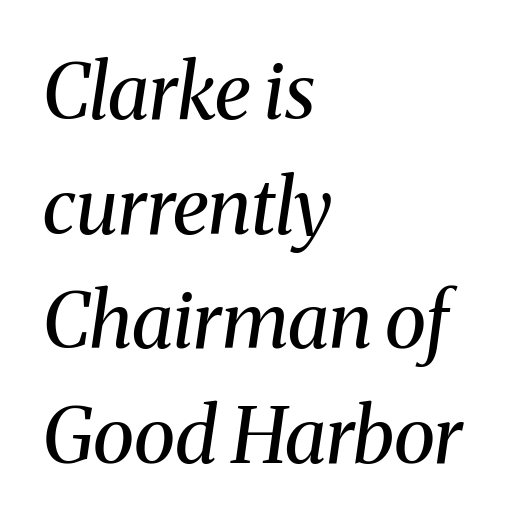
The font is comparable to plain body text, perhaps lighter. Reading down the block, your eye returns to a fixed left position each line. The lettering tilts uniformly, giving the passage an italic look. There is no visible air inserted between adjacent glyphs. Honestly, there is no underline to notice here at all. Proportional: the letters do not fall into vertical columns.
